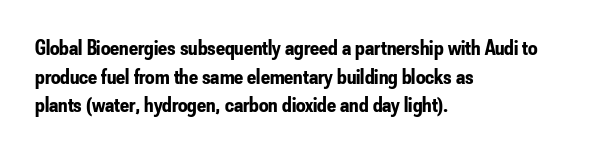
The image shows 21 px bold type, upright; set left-aligned, normal line spacing (1.36x), normal letter spacing, not underlined.
